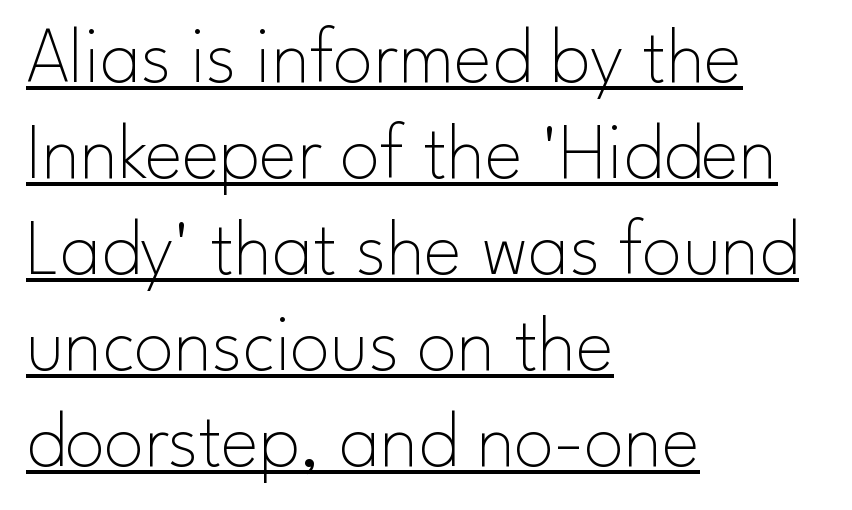
Posture: straight, roman, zero tilt. The weight would be labelled regular, book, light, or lighter still. The lines are quadded left. The sample's only ornament is a line tracing under the words. Observe the ordinary spacing: letters are neighbours, not strangers. I'd call this a sans setting — the letters go barefoot.
